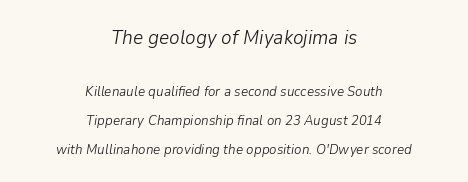
The letterforms sit shoulder to shoulder at normal distance. The specimen reads as italic at a glance. The glyphs are unaccompanied by any horizontal stroke below them. Is the stroke heavy? The answer is a plain regular-or-lighter.
